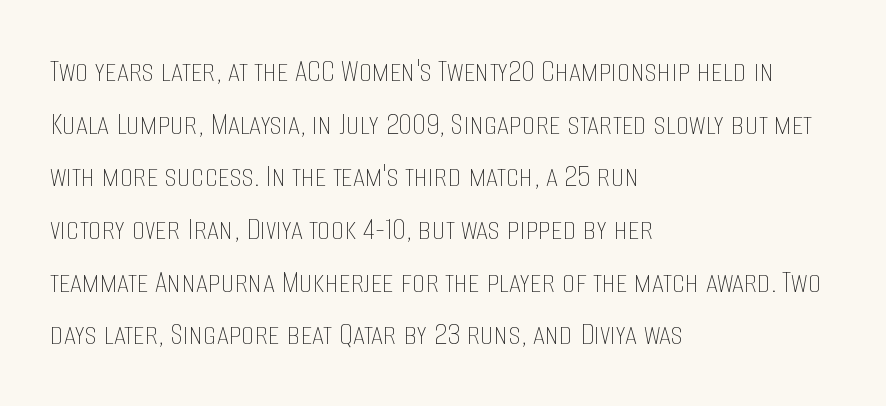
{"italic": "no", "bold": "no", "weight": "thin", "width": "condensed", "stroke_contrast": "low", "x_height": "large", "monospaced": "no", "underline": "no", "align": "left", "line_spacing": "normal", "line_spacing_ratio": 1.55, "letter_spacing": "normal", "letter_spacing_em": 0.0, "glyph_px": 34}
